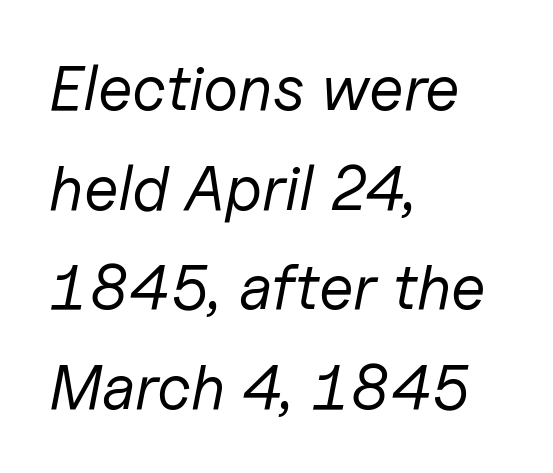
{"italic": "yes", "lean": "right", "slant_degrees": 11, "bold": "no", "weight": "regular", "width": "normal", "stroke_contrast": "low", "x_height": "medium", "monospaced": "no", "underline": "no", "align": "left", "line_spacing": "normal", "line_spacing_ratio": 1.58, "letter_spacing": "normal", "letter_spacing_em": 0.0, "glyph_px": 63}
